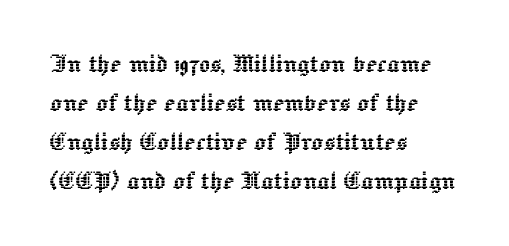
{"italic": "no", "width": "normal", "x_height": "medium", "monospaced": "no", "underline": "no", "align": "left", "line_spacing": "normal", "line_spacing_ratio": 1.3, "letter_spacing": "normal", "letter_spacing_em": 0.0, "glyph_px": 30}
